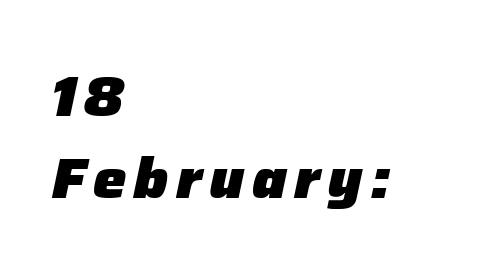
Q: Is the text bold? A: Yes.
Q: Is the text italic (slanted)? A: Yes, it leans right by about 12 degrees.
Q: Is the text underlined? A: No.
Q: How is the paragraph aligned? A: Left-aligned.
Q: Is the spacing between lines tight, normal or loose? A: Normal.
Q: Width (condensed, normal, or wide)? A: Normal.
Q: Stroke contrast? A: Low.
Q: x-height? A: Medium.
Q: Monospaced? A: No.
